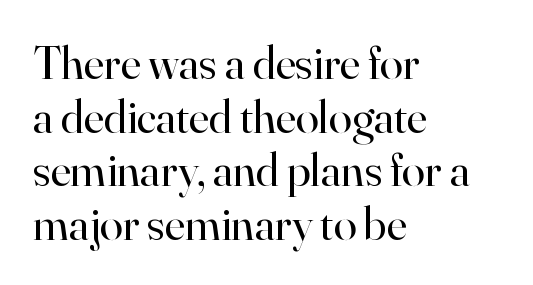
You can tell it's not italic because the verticals are truly vertical. Looks like regular typesetting: each glyph gets only the width it needs. How would I describe the line gaps? Narrow and economical. The face used here is seriffed, in the tradition of book romans.
